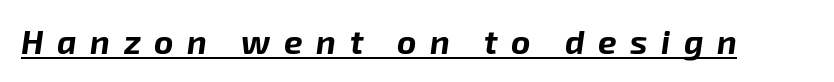
Q: Is the text bold? A: Yes.
Q: Is the text italic (slanted)? A: Yes, it leans right by about 8 degrees.
Q: Is the text underlined? A: Yes.
Q: Is the spacing between letters normal or unusually wide? A: Unusually wide.
Q: Width (condensed, normal, or wide)? A: Normal.
Q: Stroke contrast? A: Low.
Q: x-height? A: Medium.
Q: Monospaced? A: No.
